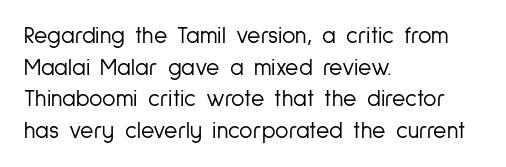
Q: Is the text bold? A: No.
Q: Is the text italic (slanted)? A: No, it is upright.
Q: Is the text underlined? A: No.
Q: How is the paragraph aligned? A: Left-aligned.
Q: Is the spacing between letters normal or unusually wide? A: Normal.
Q: Is the spacing between lines tight, normal or loose? A: Normal.
